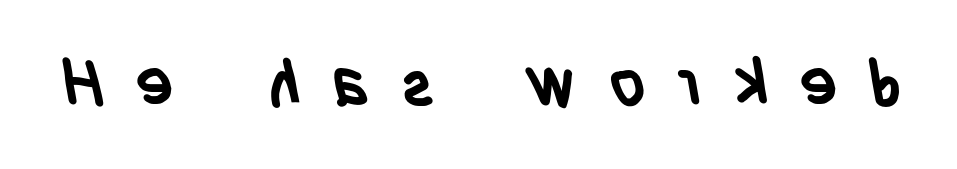
The image shows 64 px semibold, condensed sans-serif type; set unusually wide letter spacing (+0.49 em), not underlined; low stroke contrast and a large x-height.
